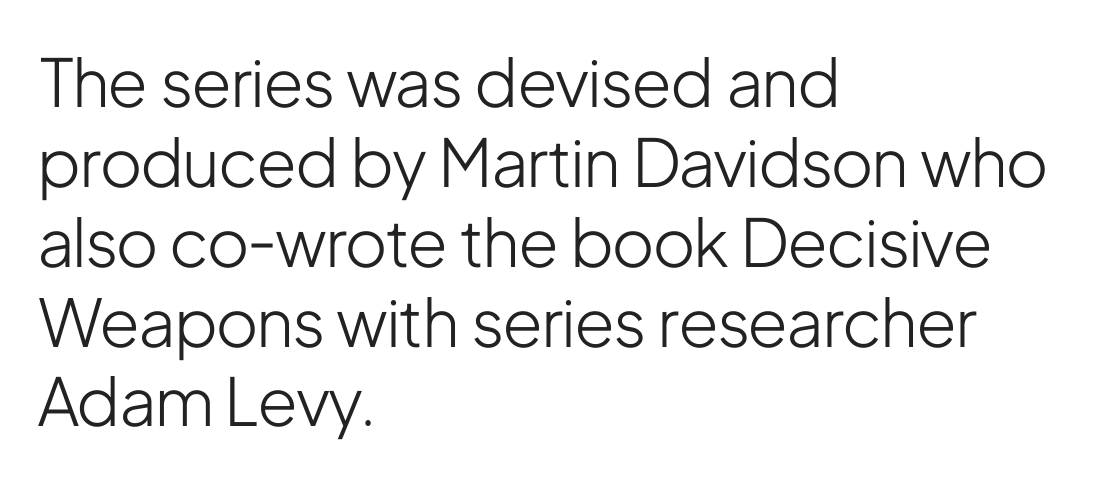
{"serif": "no", "italic": "no", "bold": "no", "weight": "light", "width": "condensed", "stroke_contrast": "low", "x_height": "medium", "monospaced": "no", "underline": "no", "align": "left", "line_spacing_ratio": 1.21, "letter_spacing": "normal", "letter_spacing_em": 0.0, "glyph_px": 66}
